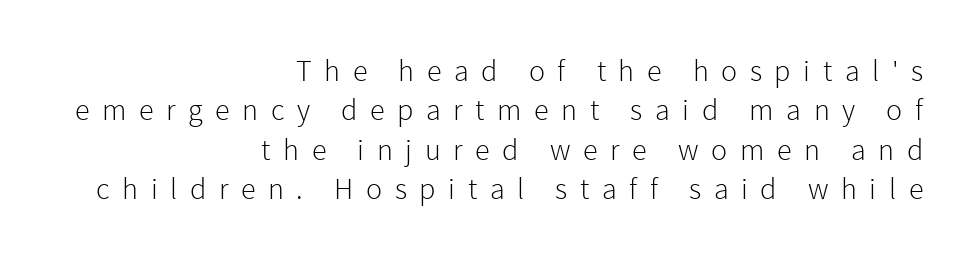
{"serif": "no", "italic": "no", "bold": "no", "weight": "light", "width": "normal", "stroke_contrast": "low", "x_height": "medium", "monospaced": "no", "underline": "no", "align": "right", "line_spacing": "normal", "line_spacing_ratio": 1.31, "letter_spacing": "wide", "letter_spacing_em": 0.42, "glyph_px": 30}
